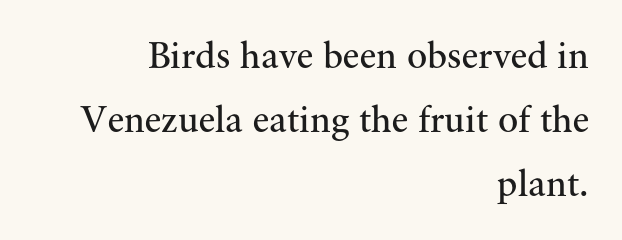
{"serif": "yes", "italic": "no", "bold": "no", "weight": "regular", "width": "normal", "stroke_contrast": "medium", "x_height": "small", "monospaced": "no", "underline": "no", "align": "right", "line_spacing": "normal", "line_spacing_ratio": 1.69, "letter_spacing": "normal", "letter_spacing_em": 0.0, "glyph_px": 38}
